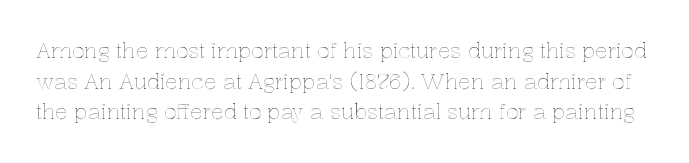
{"italic": "no", "underline": "no", "line_spacing": "normal", "line_spacing_ratio": 1.46, "letter_spacing": "normal", "letter_spacing_em": 0.0, "glyph_px": 21}
